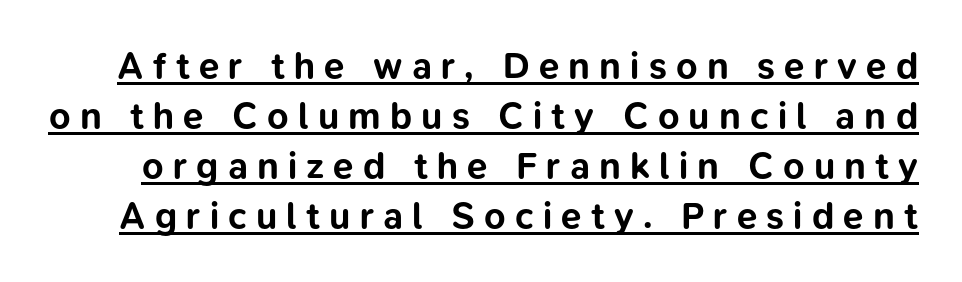
{"serif": "no", "italic": "no", "bold": "yes", "weight": "bold", "width": "normal", "stroke_contrast": "low", "x_height": "medium", "monospaced": "no", "underline": "yes", "line_spacing": "normal", "line_spacing_ratio": 1.35, "letter_spacing": "wide", "letter_spacing_em": 0.25, "glyph_px": 37}
